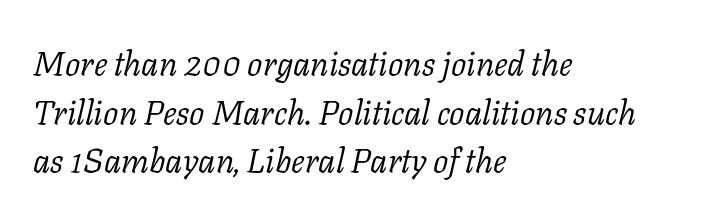
Q: Is the text bold? A: No.
Q: Is the text italic (slanted)? A: Yes, it leans right by about 11 degrees.
Q: Is the typeface a serif or a sans-serif typeface? A: Serif.
Q: Is the text underlined? A: No.
Q: How is the paragraph aligned? A: Left-aligned.
Q: Is the spacing between letters normal or unusually wide? A: Normal.
Q: Is the spacing between lines tight, normal or loose? A: Normal.
Q: Width (condensed, normal, or wide)? A: Normal.
Q: Stroke contrast? A: Low.
Q: x-height? A: Medium.
Q: Monospaced? A: No.
